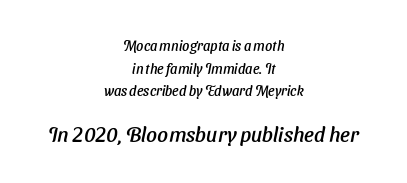
{"underline": "no", "align": "center", "line_spacing": "normal", "line_spacing_ratio": 1.61, "letter_spacing": "normal", "letter_spacing_em": 0.0, "larger_block": "second", "size_ratio": 1.5, "glyph_px": 21}
